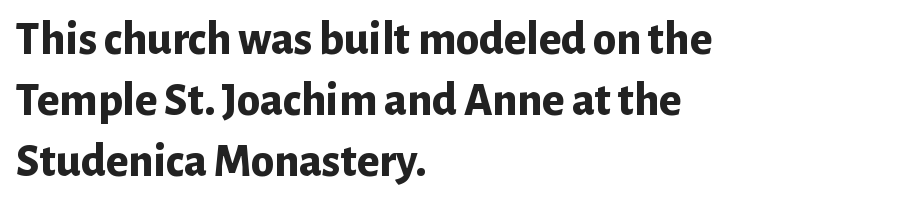
Is this a sans? Yes — the strokes have no serifs. The letters stand upright; this is a roman face. Character widths vary here, with narrow letters taking less room than wide ones. Casual observation: everything's shoved over to the left. Default kerning and tracking; the words read as compact shapes. The passage shown is not underscored anywhere.
